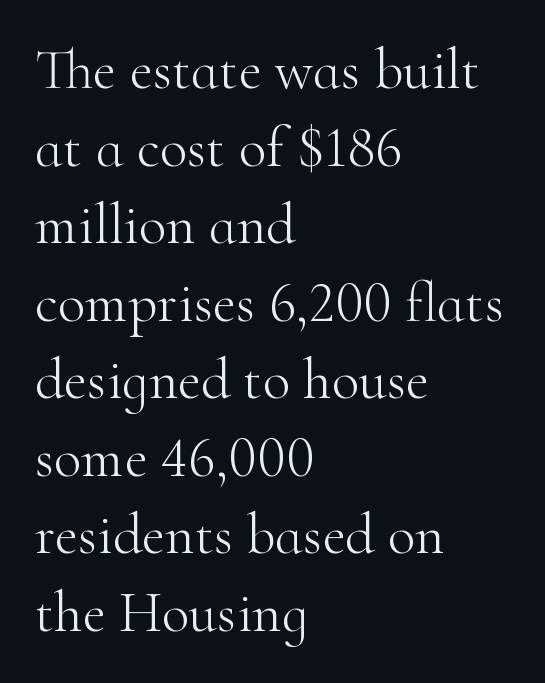
The image shows 57 px light serif type, upright; set left-aligned, normal line spacing (1.36x), normal letter spacing, not underlined; high stroke contrast and a small x-height.
